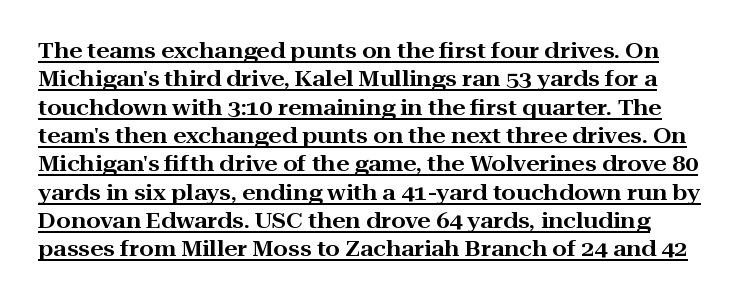
The image shows 21 px text type, upright; set normal line spacing (1.35x), normal letter spacing, underlined.
